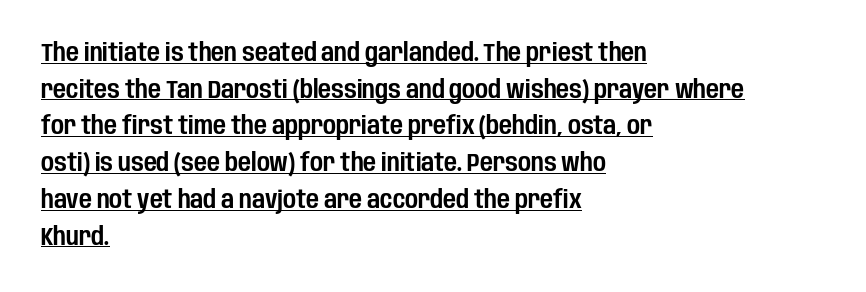
The image shows 25 px text type, upright; set left-aligned, normal line spacing (1.47x), normal letter spacing, underlined.
